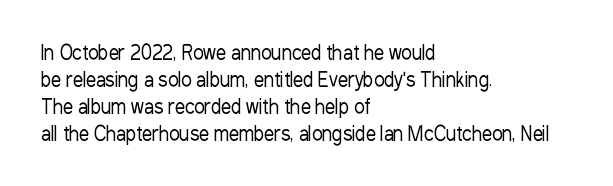
{"italic": "no", "bold": "no", "underline": "no", "align": "left", "line_spacing": "normal", "line_spacing_ratio": 1.35, "letter_spacing": "normal", "letter_spacing_em": 0.0, "glyph_px": 20}
